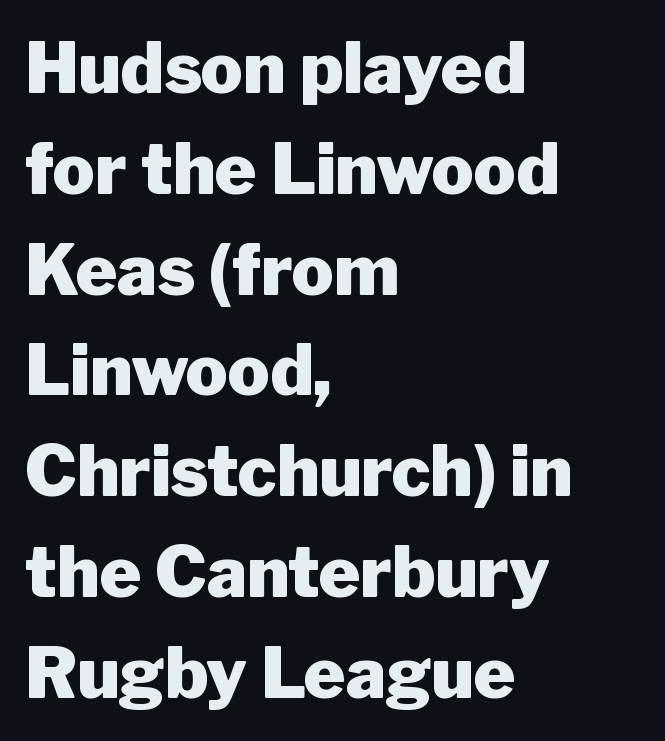
The image shows 70 px heavy sans-serif type, upright; set left-aligned, normal line spacing (1.44x), normal letter spacing, not underlined; low stroke contrast and a medium x-height.
